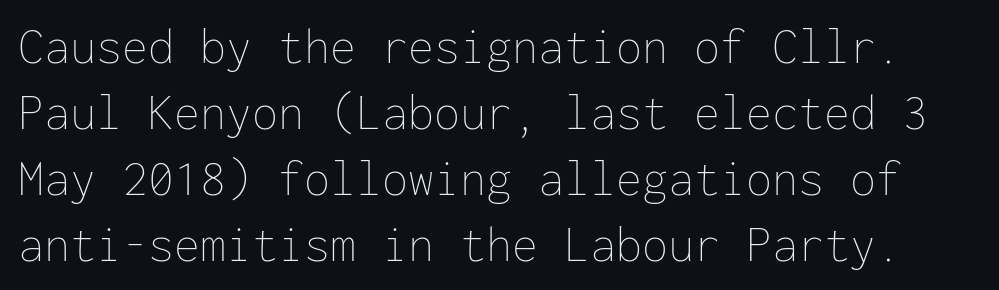
Spacing verdict: monospaced, one width for all characters. Nothing unusual about the tracking: characters are spaced as the font intends. The foot of each line stays bare and open. Unbolded letterforms with no extra heft. How would I describe the line gaps? Plain and ordinary. Posture: upright roman.
